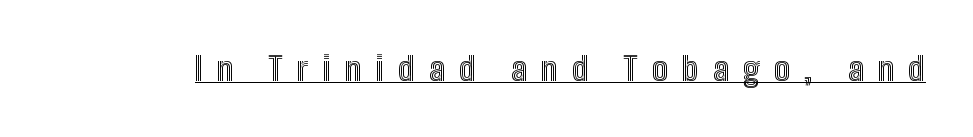
The image shows 33 px condensed type, upright; set unusually wide letter spacing (+0.43 em), underlined; a medium x-height.
